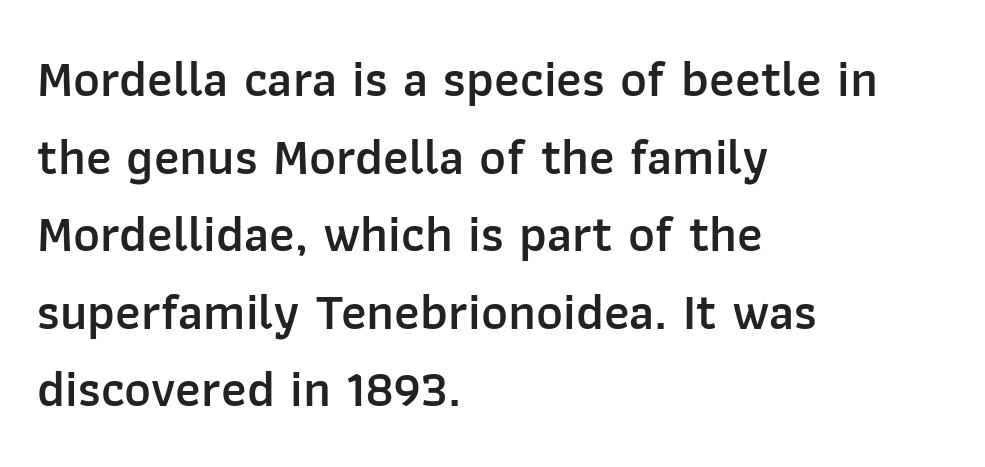
{"serif": "no", "italic": "no", "bold": "semi", "weight": "semibold", "width": "normal", "stroke_contrast": "low", "x_height": "medium", "monospaced": "no", "underline": "no", "align": "left", "line_spacing": "normal", "line_spacing_ratio": 1.52, "letter_spacing": "normal", "letter_spacing_em": 0.0, "glyph_px": 51}
